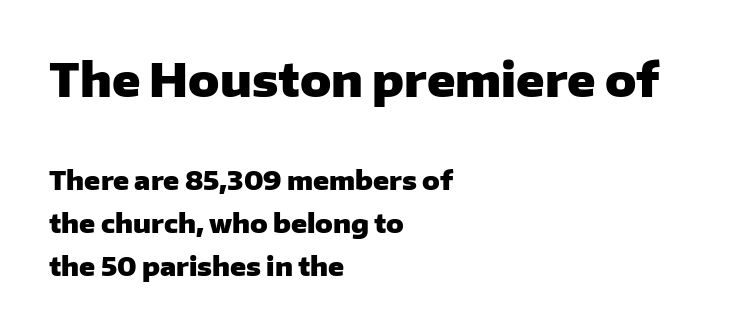
The image shows 46 px heavy sans-serif type, upright; set left-aligned, normal line spacing (1.67x), normal letter spacing, not underlined; the first (top) block is 1.77x larger; low stroke contrast and a medium x-height.
